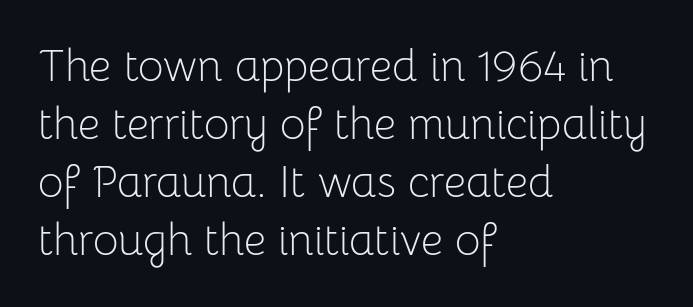
{"serif": "no", "italic": "no", "bold": "no", "weight": "light", "width": "normal", "stroke_contrast": "low", "x_height": "medium", "monospaced": "no", "underline": "no", "align": "left", "line_spacing": "normal", "line_spacing_ratio": 1.32, "letter_spacing": "normal", "letter_spacing_em": 0.0, "glyph_px": 44}
